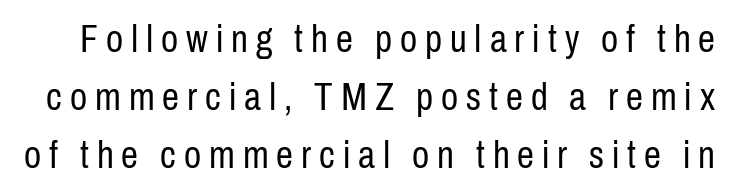
Vertical strokes here are truly vertical. The characters are drawn with everyday or finer stroke widths. Font category for this specimen: sans-serif. The letters advance in unequal steps, a hallmark of proportional type. Check the space under the baseline: it is left empty. The lines sit at an ordinary, default distance from one another.
